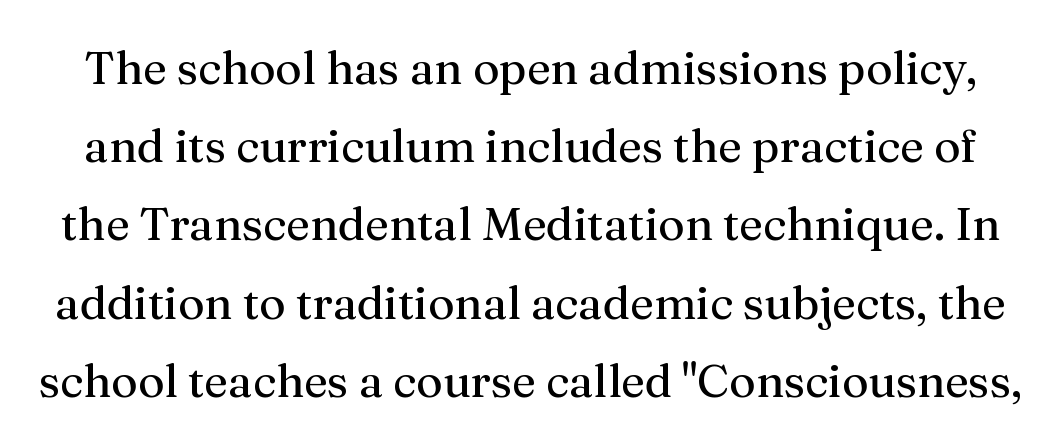
The image shows 46 px regular-weight serif type, upright; set normal line spacing (1.7x), normal letter spacing, not underlined; medium stroke contrast and a medium x-height.
